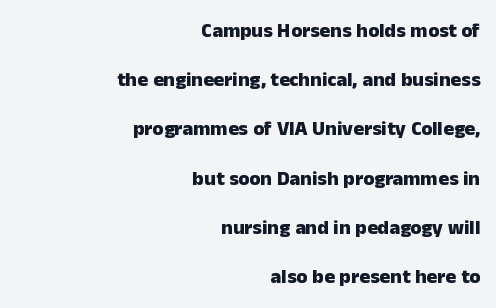
These words are printed bold, with thick strokes throughout. Notice how the stems are strictly vertical — no italics here. These lines stack with their right ends in a neat column. Compared with typical body copy, the letter spacing here is the same.
